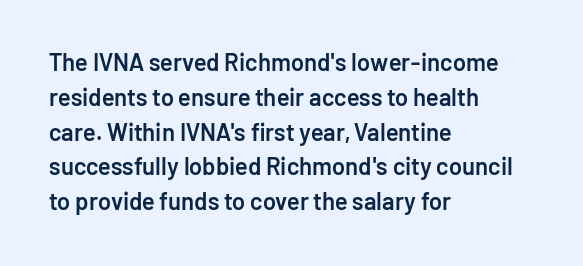
Q: Is the text bold? A: Semi-bold.
Q: Is the text italic (slanted)? A: No, it is upright.
Q: Is the text underlined? A: No.
Q: How is the paragraph aligned? A: Left-aligned.
Q: Is the spacing between letters normal or unusually wide? A: Normal.
Q: Is the spacing between lines tight, normal or loose? A: Normal.
